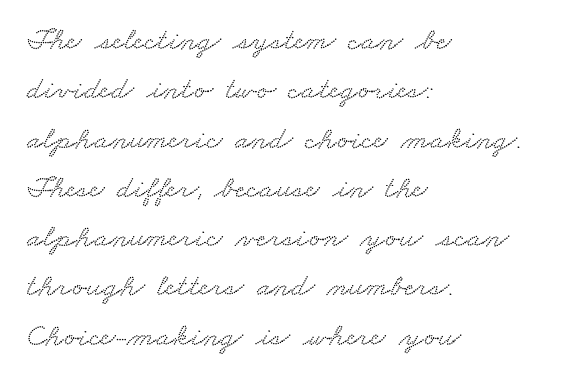
Typographically, this falls in the serif category. Short and long lines alike share a common starting point at left. Leading matches the norm, producing a regular column. In terms of letterspacing, this is plain default setting. Do the characters align in a grid? No, the font is proportional. The space beneath each line is pristine and unruled.
